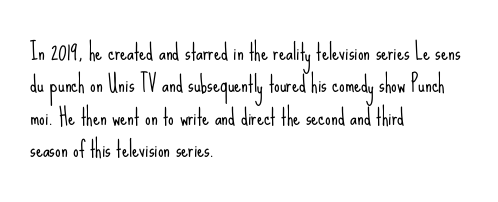
Does extra space separate the letters? No, they use regular spacing. Compared with a typical body face, this is equally light or lighter still. Casual observation: everything's shoved over to the left. This sample keeps an unexceptional amount of space between lines.
